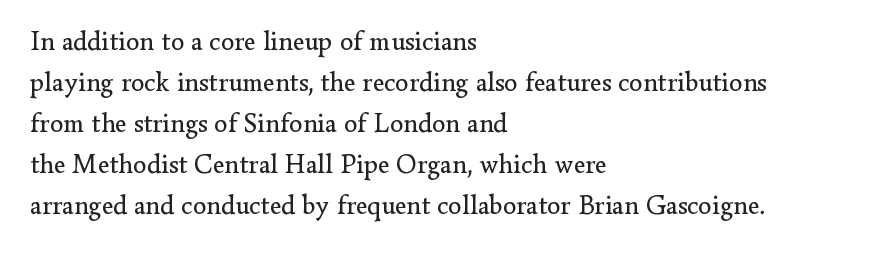
{"italic": "no", "bold": "no", "underline": "no", "align": "left", "line_spacing": "normal", "line_spacing_ratio": 1.52, "letter_spacing": "normal", "letter_spacing_em": 0.0, "glyph_px": 27}
